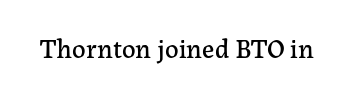
The image shows 27 px text type, upright; set normal letter spacing, not underlined.
